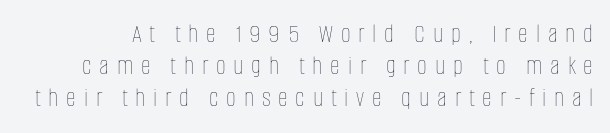
The image shows 27 px text type, upright; set line spacing 1.19x, unusually wide letter spacing (+0.29 em), not underlined.
